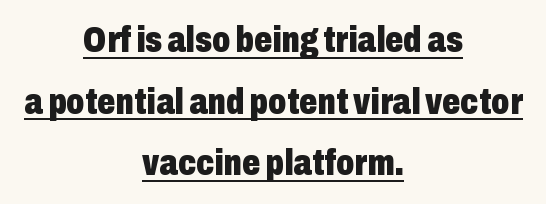
Quick note: not italic, upright. Emphasis is given by a line drawn under the lettering. A dark, heavy texture on the line: the type is bold. This sample has the flowing, uneven cadence of proportional lettering. Typographically, this falls in the sans-serif category.
